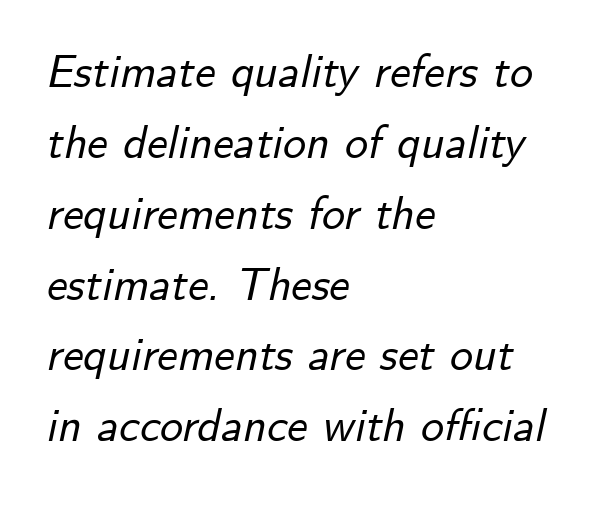
Tracking value appears to be zero — textbook default spacing. An italicized treatment has been applied to the whole sample. Do the characters align in a grid? No, the font is proportional. Left-aligned paragraph, ragged on the right. Underlining? Definitely not there. Interline gaps are of average width in this sample.
